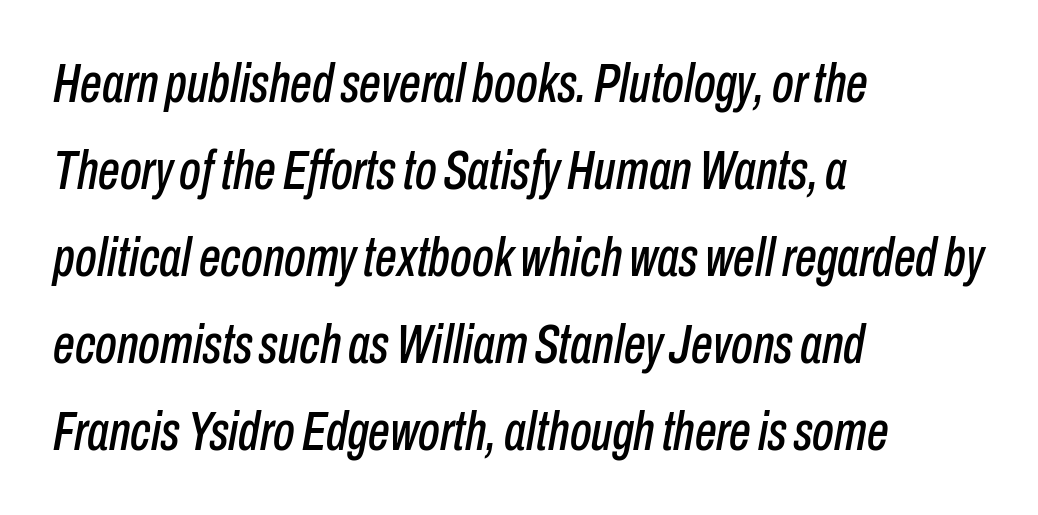
The foot of each line stays bare and open. No extra tracking has been applied to these lines. Quick note: italic. The paragraph shown leans on its left margin.
